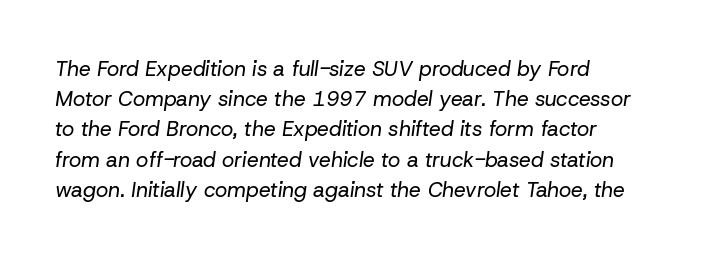
The image shows 21 px text type, italic (leaning right); set left-aligned, normal line spacing (1.44x), normal letter spacing, not underlined.
